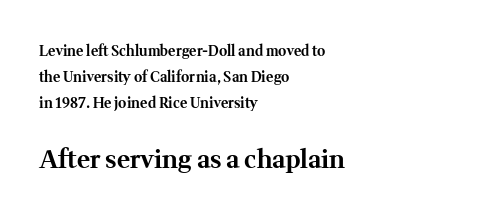
The image shows 25 px bold type, upright; set left-aligned, line spacing 1.87x, normal letter spacing, not underlined; the second (bottom) block is 1.79x larger.
